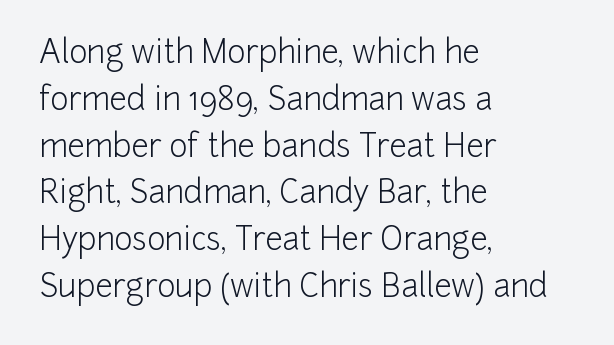
{"serif": "no", "italic": "no", "bold": "no", "weight": "light", "width": "normal", "stroke_contrast": "low", "x_height": "medium", "monospaced": "no", "underline": "no", "align": "left", "line_spacing": "normal", "line_spacing_ratio": 1.51, "letter_spacing": "normal", "letter_spacing_em": 0.0, "glyph_px": 31}
